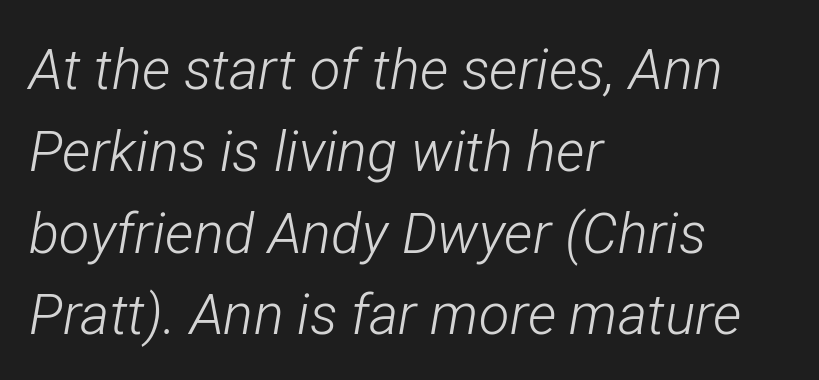
Q: Is the text bold? A: No.
Q: Is the text italic (slanted)? A: Yes, it leans right by about 12 degrees.
Q: Is the text underlined? A: No.
Q: How is the paragraph aligned? A: Left-aligned.
Q: Is the spacing between letters normal or unusually wide? A: Normal.
Q: Is the spacing between lines tight, normal or loose? A: Normal.
Q: Width (condensed, normal, or wide)? A: Condensed.
Q: Stroke contrast? A: Low.
Q: x-height? A: Medium.
Q: Monospaced? A: No.
